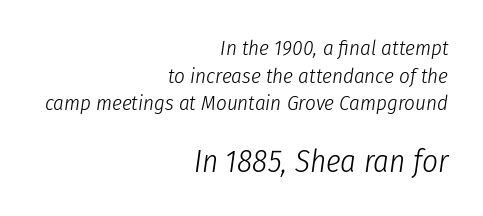
{"italic": "yes", "lean": "right", "slant_degrees": 8, "bold": "no", "weight": "light", "width": "condensed", "stroke_contrast": "low", "x_height": "medium", "monospaced": "no", "underline": "no", "align": "right", "line_spacing": "normal", "line_spacing_ratio": 1.32, "letter_spacing": "normal", "letter_spacing_em": 0.0, "larger_block": "second", "size_ratio": 1.48, "glyph_px": 31}
